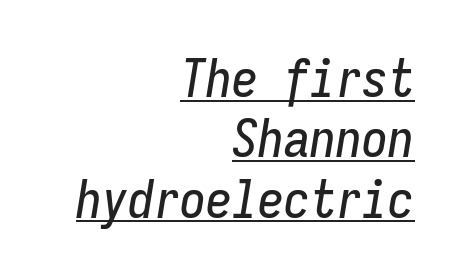
Q: Is the text italic (slanted)? A: Yes, it leans right by about 9 degrees.
Q: Is the text underlined? A: Yes.
Q: How is the paragraph aligned? A: Right-aligned.
Q: Is the spacing between letters normal or unusually wide? A: Normal.
Q: Width (condensed, normal, or wide)? A: Condensed.
Q: Stroke contrast? A: Low.
Q: x-height? A: Medium.
Q: Monospaced? A: Yes.
